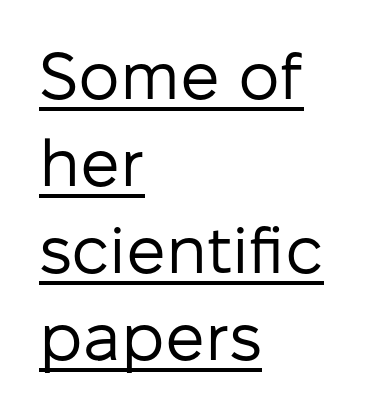
Q: Is the text bold? A: No.
Q: Is the text italic (slanted)? A: No, it is upright.
Q: Is the typeface a serif or a sans-serif typeface? A: Sans-serif.
Q: Is the text underlined? A: Yes.
Q: How is the paragraph aligned? A: Left-aligned.
Q: Is the spacing between letters normal or unusually wide? A: Normal.
Q: Is the spacing between lines tight, normal or loose? A: Normal.
Q: Width (condensed, normal, or wide)? A: Normal.
Q: Stroke contrast? A: Low.
Q: x-height? A: Medium.
Q: Monospaced? A: No.
